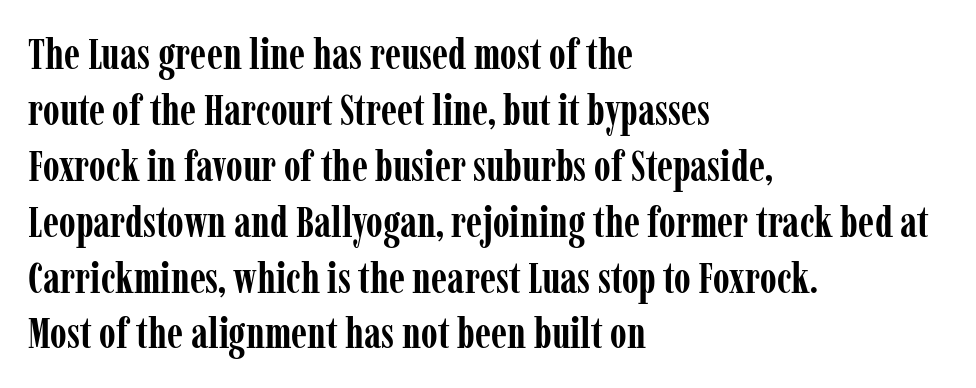
A student would call this left alignment; a typographer would say flush left, rag right. The string is rendered with underlining switched off. The axis of the letterforms is exactly vertical. Do the characters align in a grid? No, the font is proportional. The passage shown has conventional tracking throughout.
